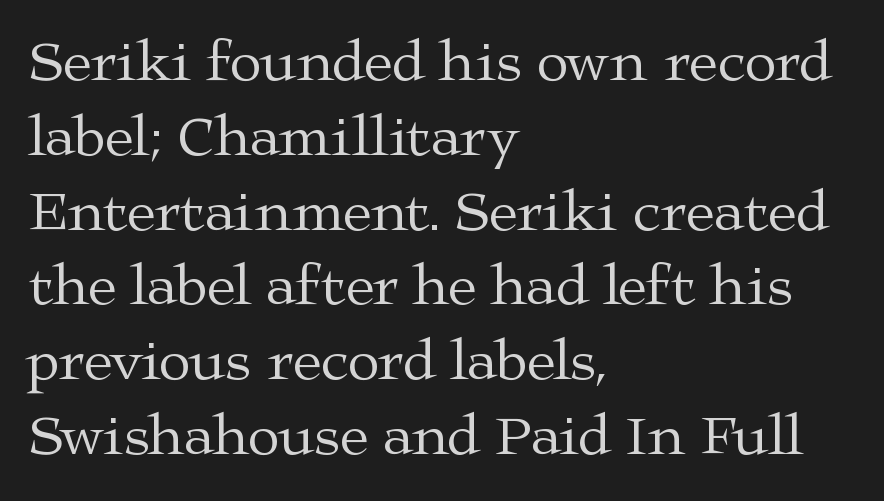
Q: Is the text bold? A: No.
Q: Is the text italic (slanted)? A: No, it is upright.
Q: Is the typeface a serif or a sans-serif typeface? A: Serif.
Q: Is the text underlined? A: No.
Q: How is the paragraph aligned? A: Left-aligned.
Q: Is the spacing between letters normal or unusually wide? A: Normal.
Q: Is the spacing between lines tight, normal or loose? A: Normal.
Q: Width (condensed, normal, or wide)? A: Wide.
Q: Stroke contrast? A: Medium.
Q: x-height? A: Medium.
Q: Monospaced? A: No.
